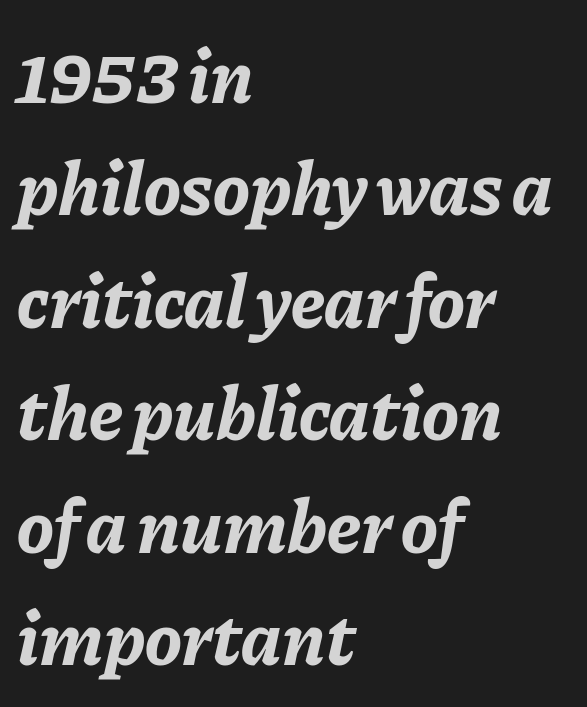
Q: Is the text bold? A: Yes.
Q: Is the text italic (slanted)? A: Yes, it leans right by about 11 degrees.
Q: Is the text underlined? A: No.
Q: How is the paragraph aligned? A: Left-aligned.
Q: Is the spacing between letters normal or unusually wide? A: Normal.
Q: Is the spacing between lines tight, normal or loose? A: Normal.
Q: Width (condensed, normal, or wide)? A: Normal.
Q: Stroke contrast? A: Low.
Q: x-height? A: Medium.
Q: Monospaced? A: No.
